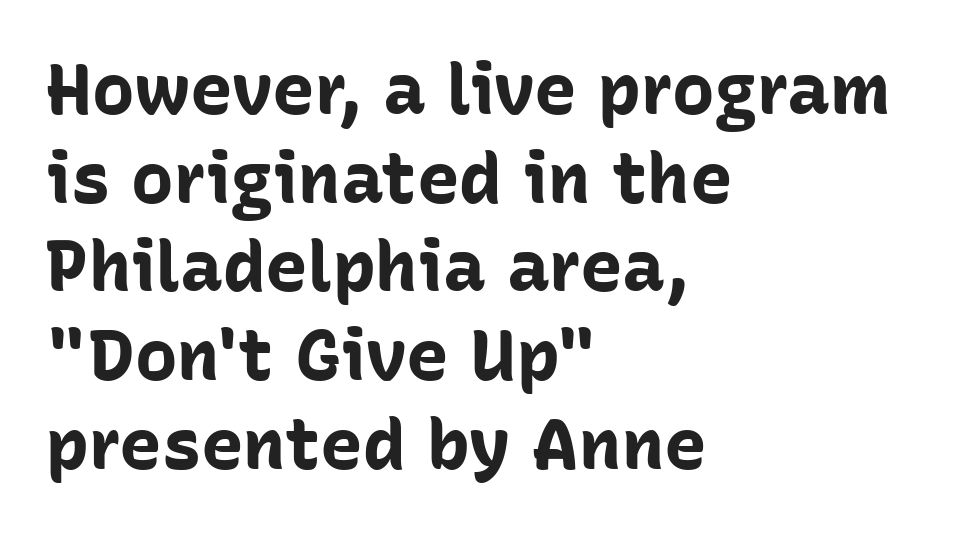
Type without underlining. Unlike italic type, these characters show no tilt at all. Line spacing here is normal. I'd call this a sans setting — the letters go barefoot. Horizontal alignment here is leftward, the default for most running prose. Tracking here is standard; glyphs follow each other at the usual distance.
